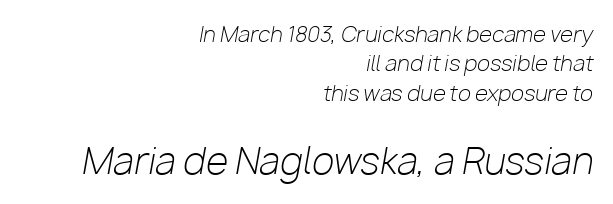
The leading is moderate, giving the passage an even texture. Words float on clear page, feet unadorned. You can tell it's italic because the verticals aren't actually vertical. The setting favours the right margin, as signatures and pull-quotes sometimes do. Tracking value appears to be zero — textbook default spacing.
